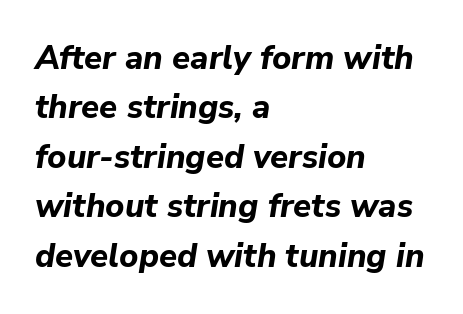
Q: Is the text bold? A: Yes.
Q: Is the text italic (slanted)? A: Yes, it leans right by about 9 degrees.
Q: Is the text underlined? A: No.
Q: How is the paragraph aligned? A: Left-aligned.
Q: Is the spacing between letters normal or unusually wide? A: Normal.
Q: Is the spacing between lines tight, normal or loose? A: Normal.
Q: Width (condensed, normal, or wide)? A: Normal.
Q: Stroke contrast? A: Low.
Q: x-height? A: Medium.
Q: Monospaced? A: No.
